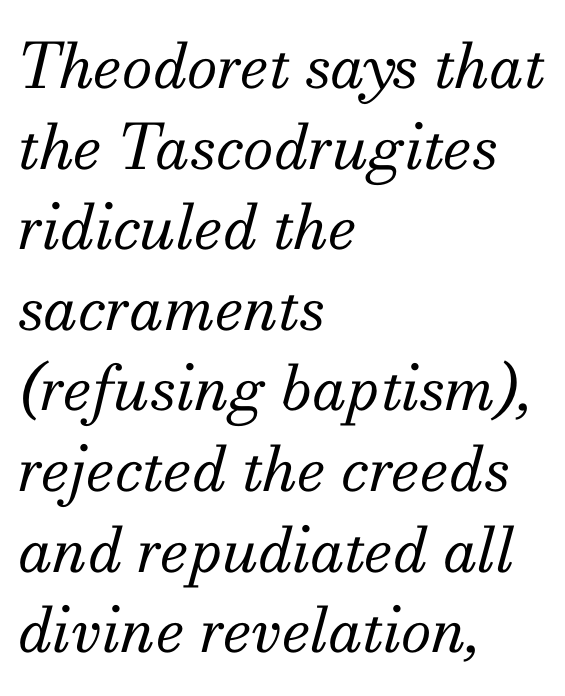
Tracking here is standard; glyphs follow each other at the usual distance. Which margin do the lines hug? The left one — the right edge is uneven. Think of a printed novel: that variable character pitch is what you see here. Just letters on the line, the space beneath them empty. Weight: not bold — regular or lighter. Tall strokes in this sample are angled rather than plumb.
